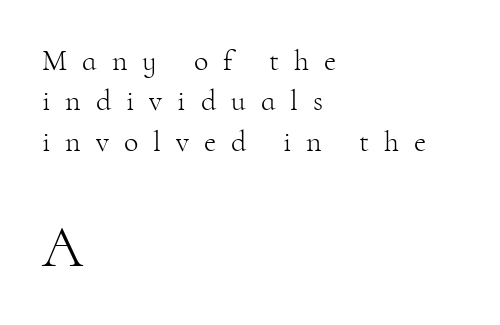
The image shows 59 px light serif type, upright; set left-aligned, normal line spacing (1.35x), unusually wide letter spacing (+0.5 em), not underlined; the second (bottom) block is 1.97x larger; high stroke contrast and a small x-height.
